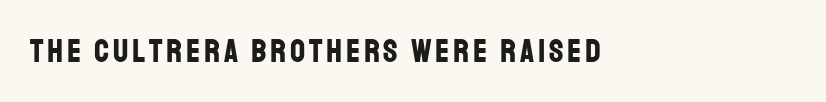
The image shows 33 px bold, condensed sans-serif type, upright; set left-aligned, not underlined; low stroke contrast and a large x-height.
